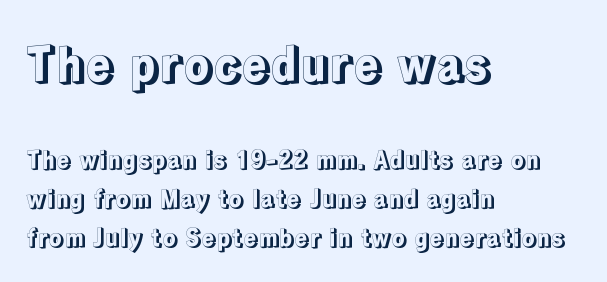
Q: Is the text italic (slanted)? A: No, it is upright.
Q: Is the text underlined? A: No.
Q: How is the paragraph aligned? A: Left-aligned.
Q: Is the spacing between letters normal or unusually wide? A: Normal.
Q: Is the spacing between lines tight, normal or loose? A: Normal.
Q: Which block of text is set in a larger size, the first (top) or the second (bottom)? A: The first (top) one.
Q: Width (condensed, normal, or wide)? A: Normal.
Q: x-height? A: Medium.
Q: Monospaced? A: No.
